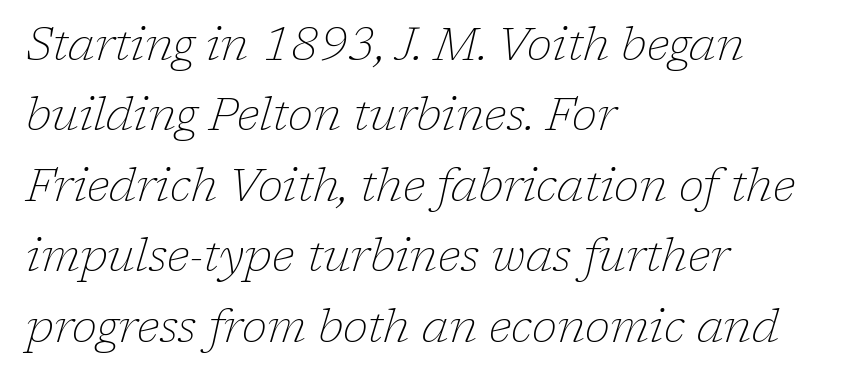
{"serif": "yes", "italic": "yes", "lean": "right", "slant_degrees": 17, "bold": "no", "weight": "thin", "width": "normal", "stroke_contrast": "low", "x_height": "medium", "monospaced": "no", "underline": "no", "align": "left", "line_spacing": "normal", "line_spacing_ratio": 1.53, "letter_spacing": "normal", "letter_spacing_em": 0.0, "glyph_px": 46}
